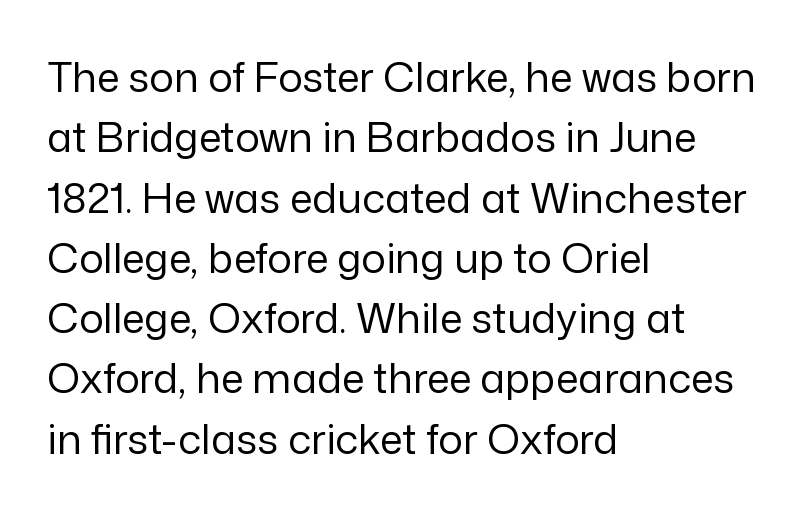
The image shows 41 px regular-weight sans-serif type, upright; set left-aligned, normal line spacing (1.47x), normal letter spacing, not underlined; low stroke contrast and a medium x-height.
